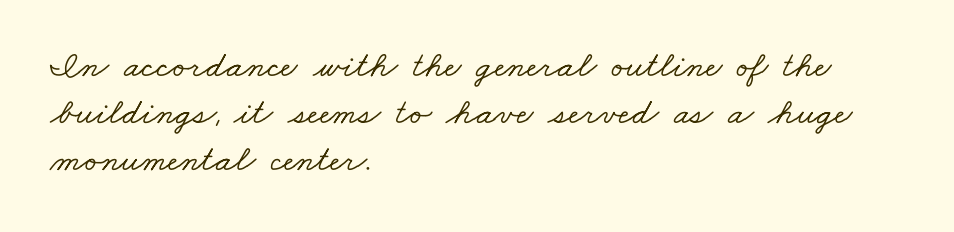
{"serif": "yes", "width": "wide", "stroke_contrast": "low", "x_height": "small", "monospaced": "no", "underline": "no", "align": "left", "line_spacing": "normal", "line_spacing_ratio": 1.27, "letter_spacing": "normal", "letter_spacing_em": 0.0, "glyph_px": 37}
